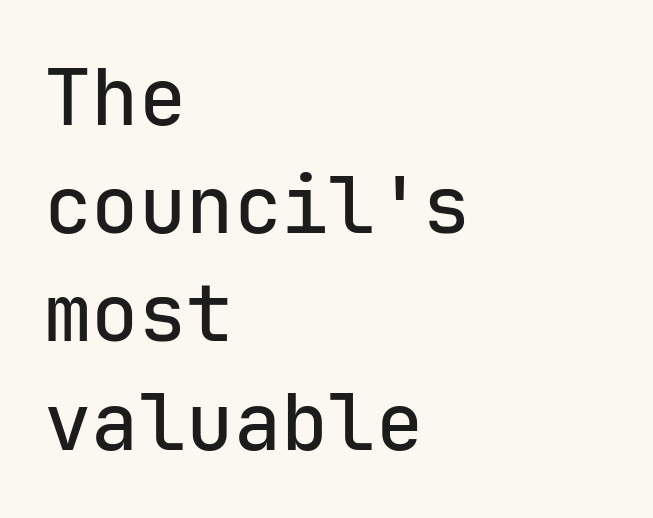
Designer's note — italics off, roman on. The space between consecutive lines is moderate. Tracking value appears to be zero — textbook default spacing. Fixed-width glyphs throughout — classic coding-font behaviour. Anything drawn beneath the words? Only blank space.
